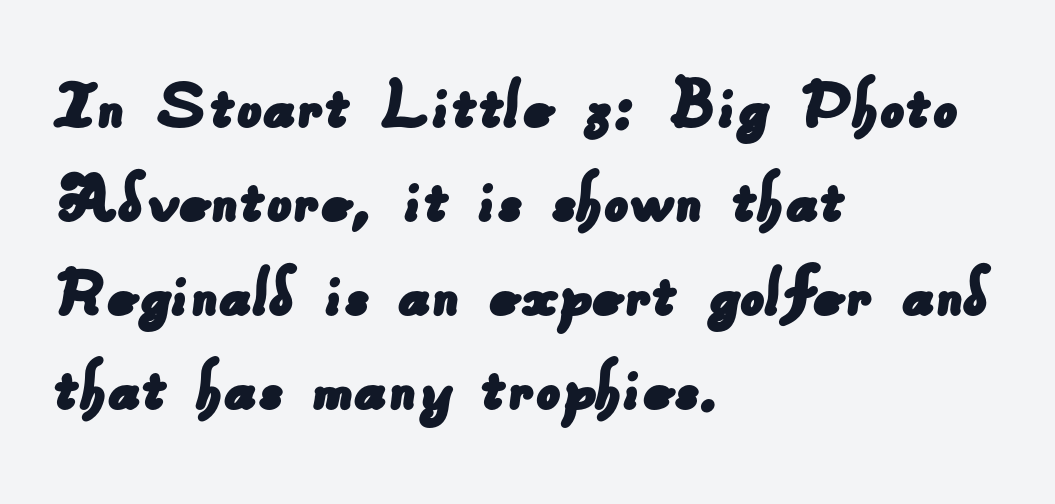
{"serif": "no", "width": "normal", "stroke_contrast": "low", "x_height": "small", "monospaced": "no", "underline": "no", "align": "left", "line_spacing_ratio": 1.22, "letter_spacing": "normal", "letter_spacing_em": 0.0, "glyph_px": 77}
